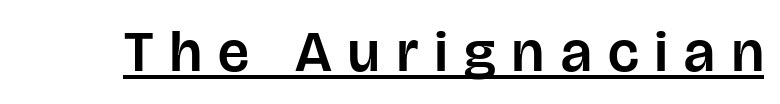
{"serif": "no", "italic": "no", "width": "normal", "stroke_contrast": "low", "x_height": "large", "monospaced": "no", "underline": "yes", "letter_spacing": "wide", "letter_spacing_em": 0.29, "glyph_px": 58}
